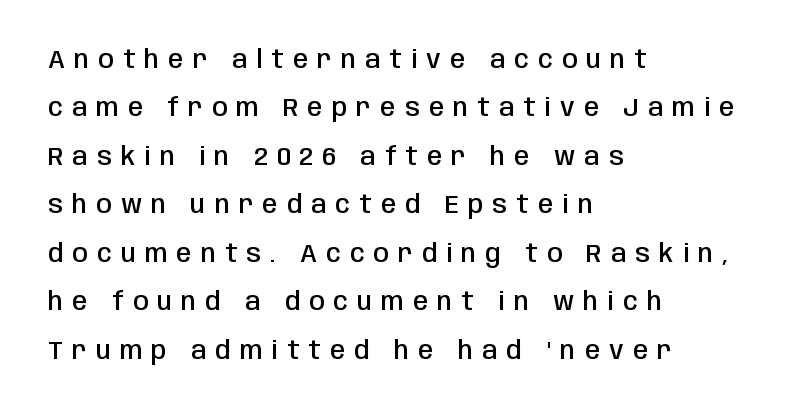
The image shows 25 px text type, upright; set left-aligned, loose line spacing (1.94x), unusually wide letter spacing (+0.36 em), not underlined.
